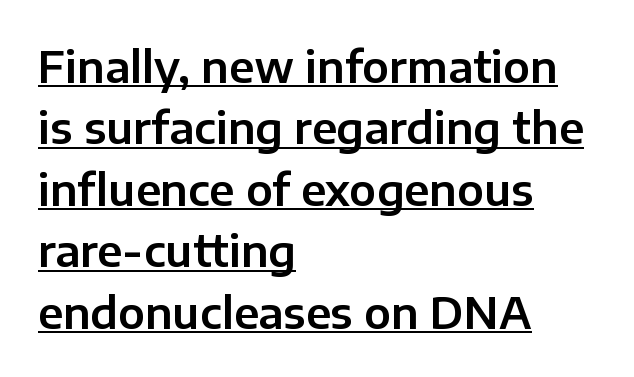
Are there feet on the stems? There aren't — it's a sans. A rule runs beneath these lines of type. Compared with typical paragraphs, the rows here are spaced about the same. Nothing unusual about the tracking: characters are spaced as the font intends. The rag falls on the right side of this text block.
